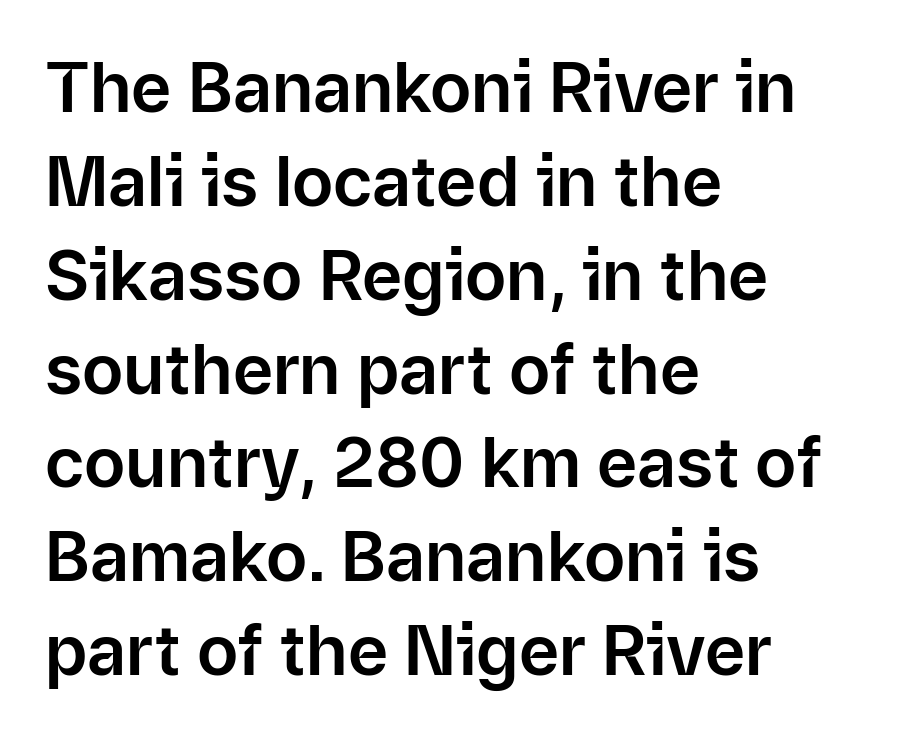
Q: Is the text italic (slanted)? A: No, it is upright.
Q: Is the typeface a serif or a sans-serif typeface? A: Sans-serif.
Q: Is the text underlined? A: No.
Q: How is the paragraph aligned? A: Left-aligned.
Q: Is the spacing between letters normal or unusually wide? A: Normal.
Q: Is the spacing between lines tight, normal or loose? A: Normal.
Q: Width (condensed, normal, or wide)? A: Normal.
Q: Stroke contrast? A: Low.
Q: x-height? A: Medium.
Q: Monospaced? A: No.
